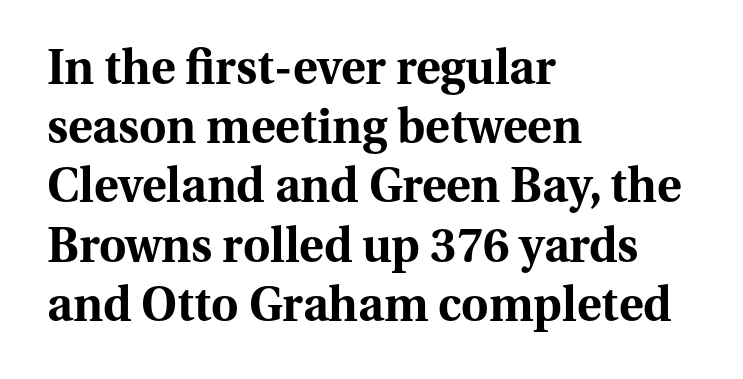
{"serif": "yes", "italic": "no", "bold": "yes", "weight": "bold", "width": "normal", "stroke_contrast": "medium", "x_height": "medium", "monospaced": "no", "underline": "no", "align": "left", "line_spacing": "normal", "line_spacing_ratio": 1.26, "letter_spacing": "normal", "letter_spacing_em": 0.0, "glyph_px": 47}
